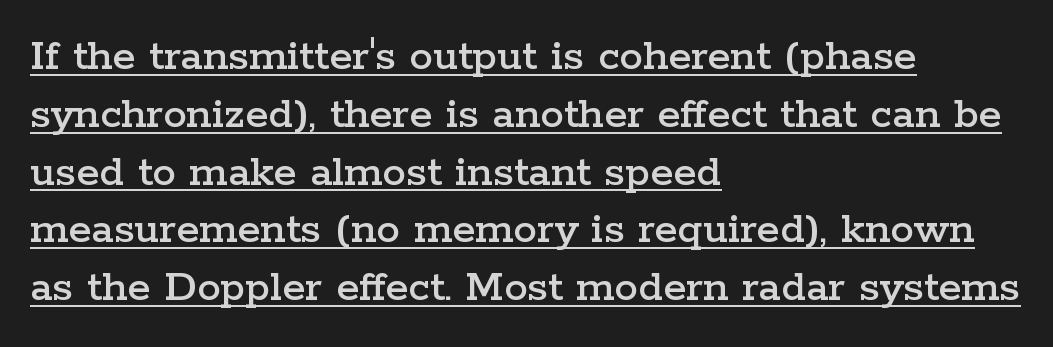
{"serif": "yes", "italic": "no", "width": "wide", "stroke_contrast": "low", "x_height": "medium", "monospaced": "no", "underline": "yes", "align": "left", "line_spacing_ratio": 1.23, "letter_spacing": "normal", "letter_spacing_em": 0.0, "glyph_px": 47}
